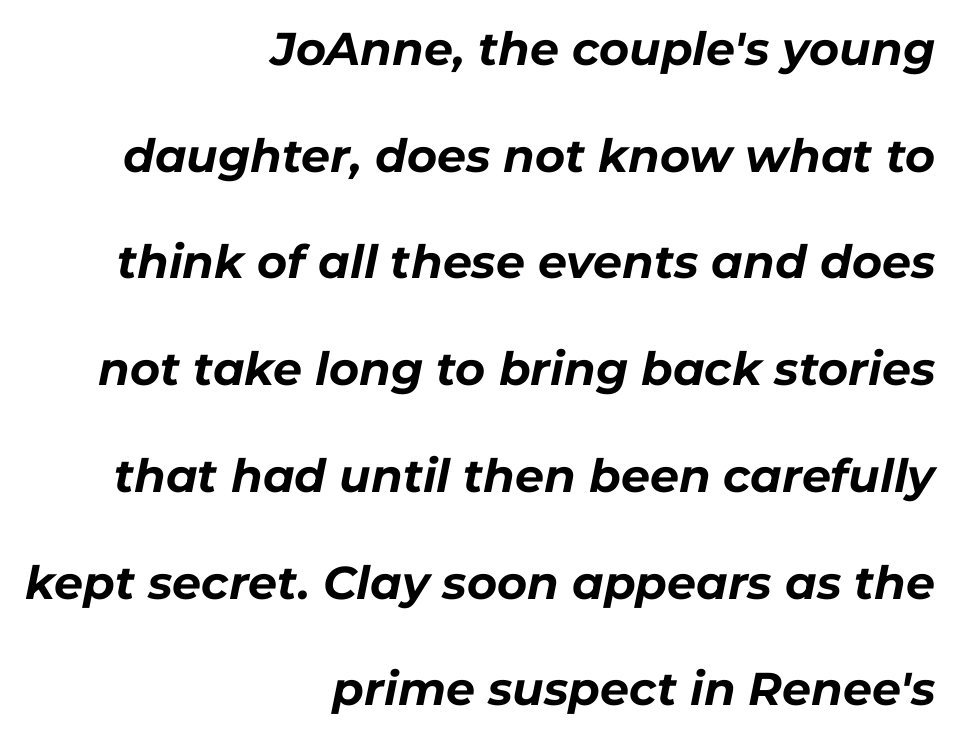
The image shows 46 px bold type, italic (leaning right); set right-aligned, loose line spacing (2.32x), normal letter spacing, not underlined; low stroke contrast and a medium x-height.
